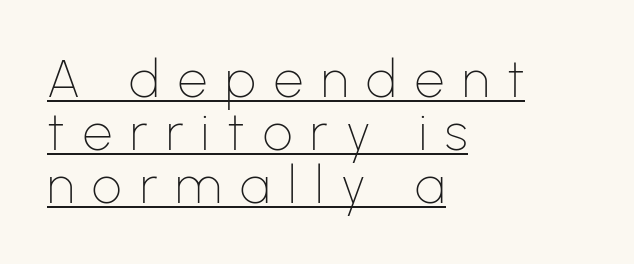
The image shows 52 px thin sans-serif type, upright; set left-aligned, tight line spacing (1.02x), unusually wide letter spacing (+0.35 em), underlined; low stroke contrast and a medium x-height.
